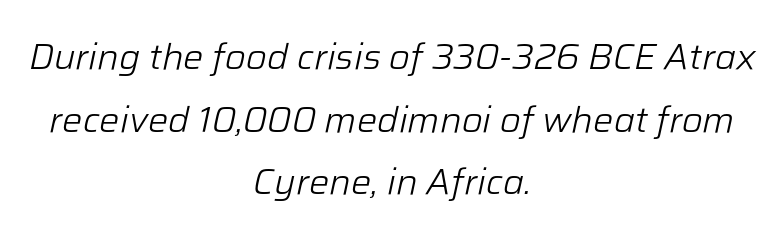
Q: Is the text bold? A: No.
Q: Is the text italic (slanted)? A: Yes, it leans right by about 12 degrees.
Q: Is the text underlined? A: No.
Q: How is the paragraph aligned? A: Centered.
Q: Is the spacing between letters normal or unusually wide? A: Normal.
Q: Width (condensed, normal, or wide)? A: Normal.
Q: Stroke contrast? A: Low.
Q: x-height? A: Medium.
Q: Monospaced? A: No.
